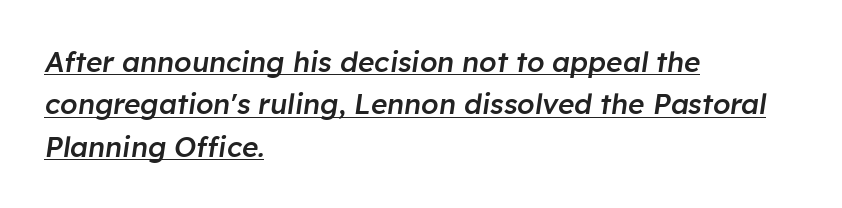
Q: Is the text bold? A: Semi-bold.
Q: Is the text italic (slanted)? A: Yes, it leans right by about 8 degrees.
Q: Is the text underlined? A: Yes.
Q: How is the paragraph aligned? A: Left-aligned.
Q: Is the spacing between letters normal or unusually wide? A: Normal.
Q: Is the spacing between lines tight, normal or loose? A: Normal.
Q: Width (condensed, normal, or wide)? A: Normal.
Q: Stroke contrast? A: Low.
Q: x-height? A: Medium.
Q: Monospaced? A: No.
